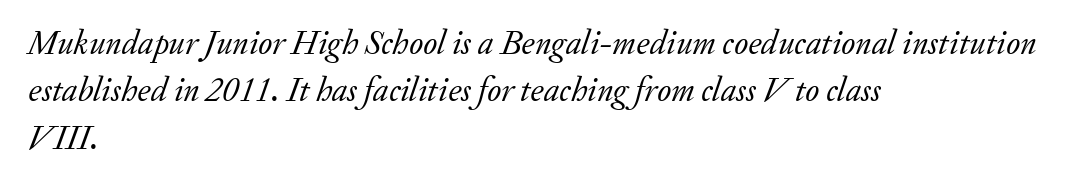
The image shows 34 px regular-weight serif type, italic (leaning right); set left-aligned, normal line spacing (1.39x), normal letter spacing, not underlined; low stroke contrast and a small x-height.
